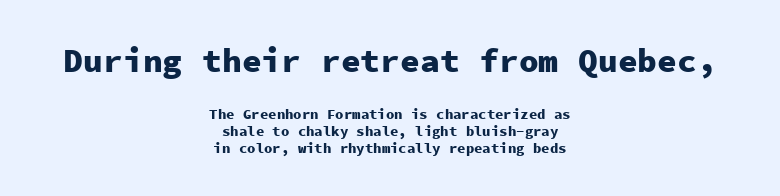
The image shows 33 px heavy sans-serif type, upright, monospaced; set centered, line spacing 1.2x, normal letter spacing, not underlined; the first (top) block is 2.36x larger; low stroke contrast and a medium x-height.
